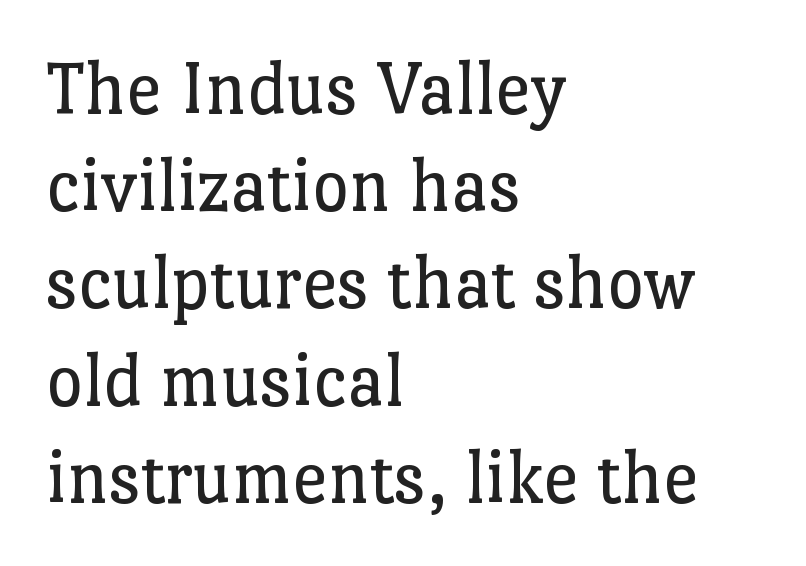
{"serif": "yes", "italic": "no", "bold": "no", "weight": "regular", "width": "normal", "stroke_contrast": "low", "x_height": "medium", "monospaced": "no", "underline": "no", "align": "left", "line_spacing_ratio": 1.23, "letter_spacing": "normal", "letter_spacing_em": 0.0, "glyph_px": 79}
